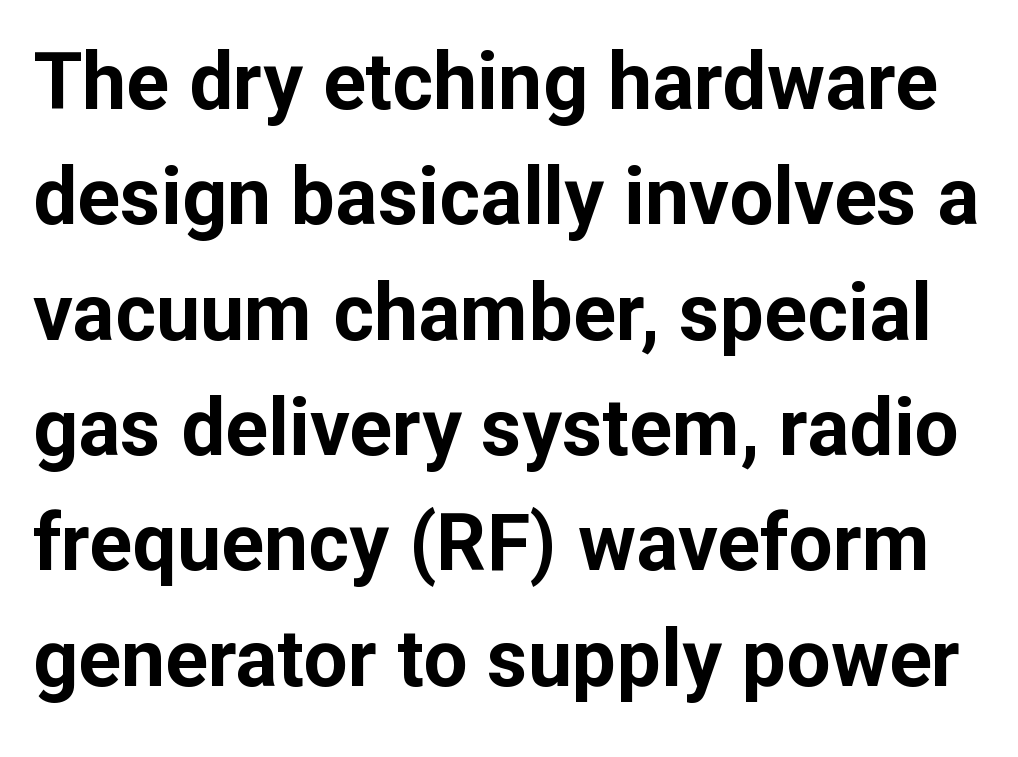
The image shows 79 px bold sans-serif type, upright; set normal line spacing (1.46x), normal letter spacing, not underlined; low stroke contrast and a medium x-height.
